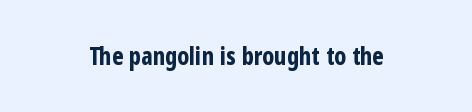
The rendering positions every line midway between the sides. The words here are not underlined. The face used here is rendered with its standard letterfit. Look at the stroke-to-counter ratio: heavy, a bold. Tall strokes in this sample are plumb rather than angled.
